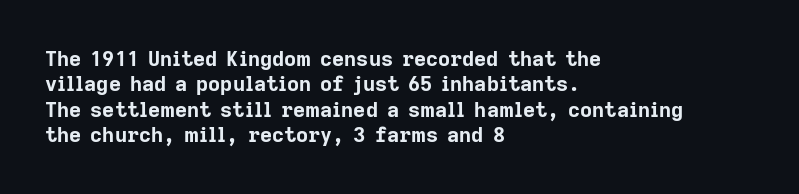
Q: Is the text bold? A: Yes.
Q: Is the text italic (slanted)? A: No, it is upright.
Q: Is the text underlined? A: No.
Q: How is the paragraph aligned? A: Left-aligned.
Q: Is the spacing between letters normal or unusually wide? A: Normal.
